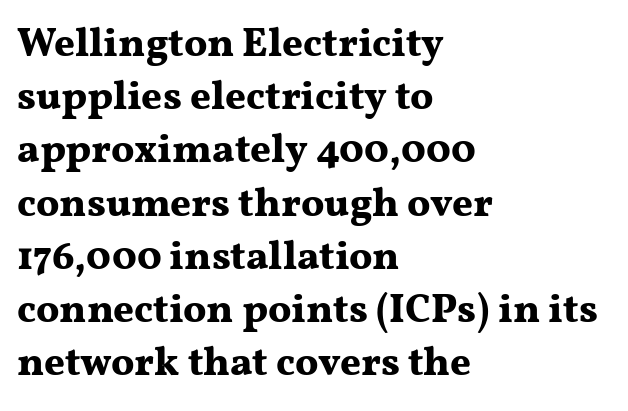
The area under the type is left untouched. Chunky letters — that's bold for sure. Nobody touched the tracking dial on this one. Horizontally, the lines are justified to the leading edge only. Stroke terminals: seriffed. Posture: vertical.
